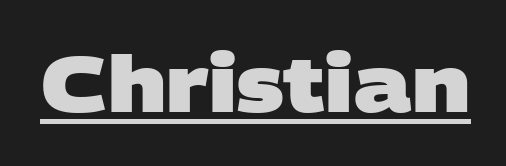
Q: Is the text bold? A: Yes.
Q: Is the typeface a serif or a sans-serif typeface? A: Sans-serif.
Q: Is the text underlined? A: Yes.
Q: Is the spacing between letters normal or unusually wide? A: Normal.
Q: Width (condensed, normal, or wide)? A: Wide.
Q: Stroke contrast? A: Low.
Q: x-height? A: Large.
Q: Monospaced? A: No.
